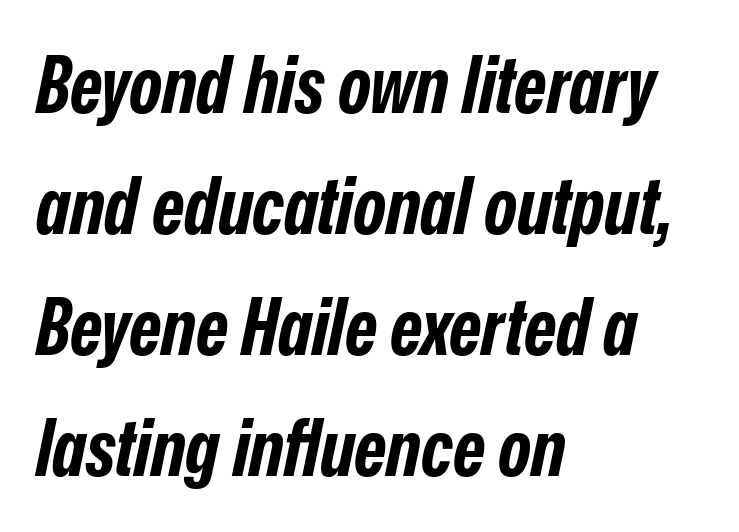
Q: Is the text bold? A: Yes.
Q: Is the text italic (slanted)? A: Yes, it leans right by about 12 degrees.
Q: Is the text underlined? A: No.
Q: How is the paragraph aligned? A: Left-aligned.
Q: Is the spacing between letters normal or unusually wide? A: Normal.
Q: Is the spacing between lines tight, normal or loose? A: Normal.
Q: Width (condensed, normal, or wide)? A: Condensed.
Q: Stroke contrast? A: Low.
Q: x-height? A: Medium.
Q: Monospaced? A: No.
